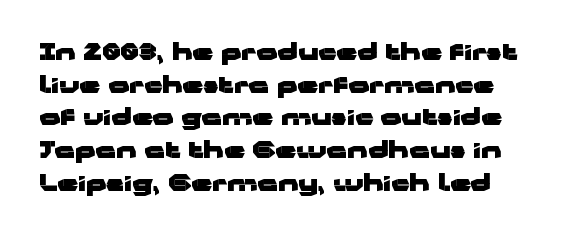
The image shows 23 px bold type, upright; set normal line spacing (1.42x), normal letter spacing, not underlined.
